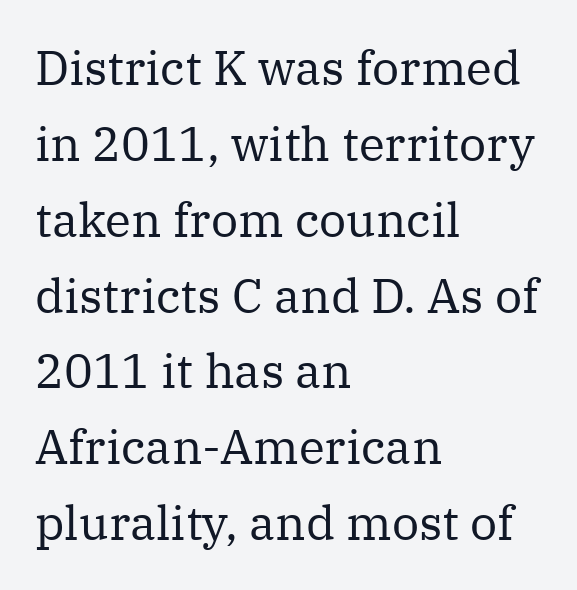
The image shows 48 px regular-weight serif type, upright; set left-aligned, normal line spacing (1.58x), normal letter spacing, not underlined; medium stroke contrast and a medium x-height.
